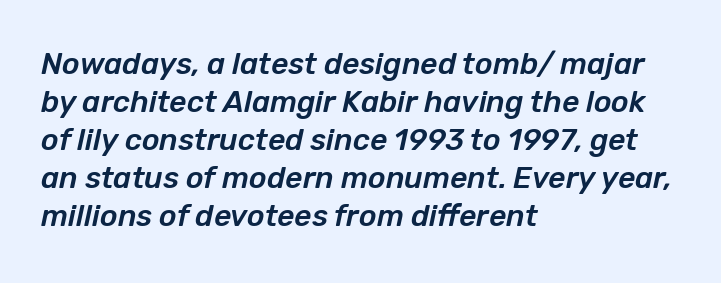
{"italic": "yes", "lean": "right", "slant_degrees": 12, "width": "normal", "stroke_contrast": "low", "x_height": "medium", "monospaced": "no", "underline": "no", "align": "left", "line_spacing": "normal", "line_spacing_ratio": 1.27, "letter_spacing": "normal", "letter_spacing_em": 0.0, "glyph_px": 30}
